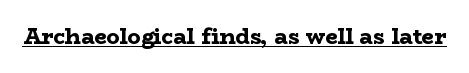
The face used here is rendered with its standard letterfit. These lines were composed using upright roman letters. Strokes here are thick enough to call this a true bold. Is there an underline? Yes — a line sits under the letters.
